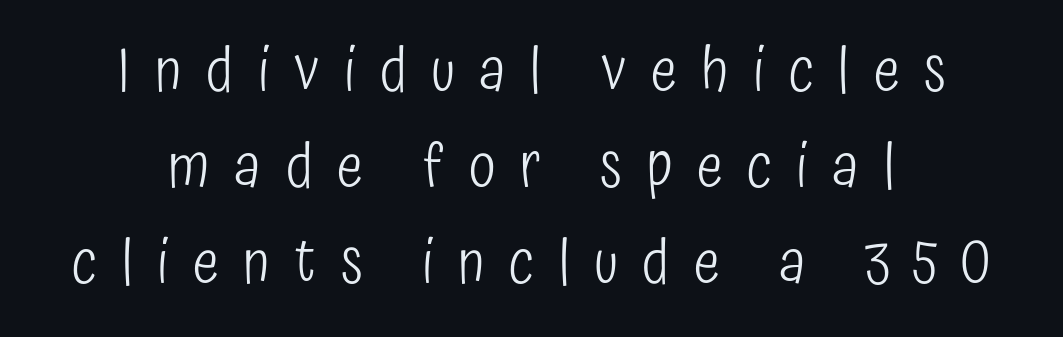
Q: Is the text bold? A: No.
Q: Is the text italic (slanted)? A: No, it is upright.
Q: Is the typeface a serif or a sans-serif typeface? A: Sans-serif.
Q: Is the text underlined? A: No.
Q: How is the paragraph aligned? A: Centered.
Q: Is the spacing between letters normal or unusually wide? A: Unusually wide.
Q: Is the spacing between lines tight, normal or loose? A: Normal.
Q: Width (condensed, normal, or wide)? A: Condensed.
Q: Stroke contrast? A: Low.
Q: x-height? A: Medium.
Q: Monospaced? A: No.
